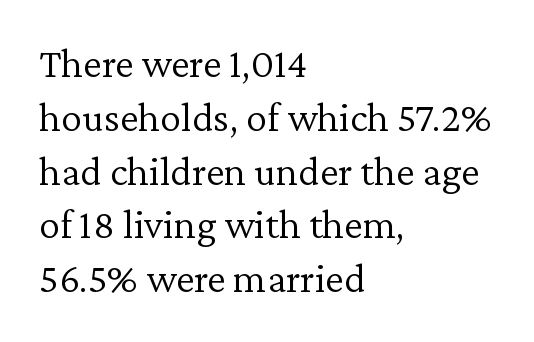
These lines are rendered in a variable-pitch font. Do the letters lean? They stand straight. The area under the type is left untouched. Tracking here is standard; glyphs follow each other at the usual distance.
